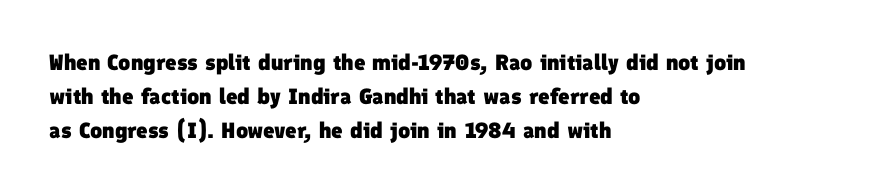
Q: Is the text bold? A: Yes.
Q: Is the text underlined? A: No.
Q: How is the paragraph aligned? A: Left-aligned.
Q: Is the spacing between letters normal or unusually wide? A: Normal.
Q: Is the spacing between lines tight, normal or loose? A: Normal.
